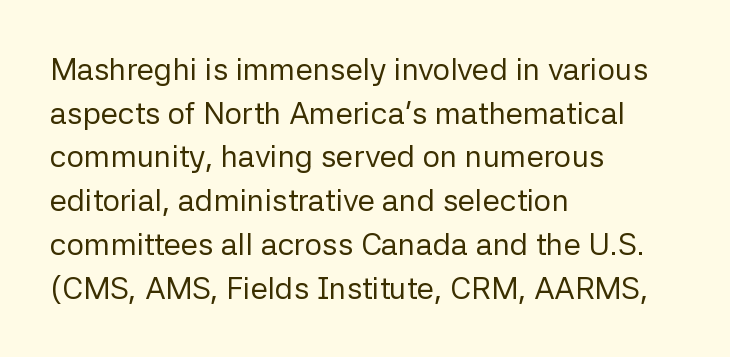
{"serif": "no", "italic": "no", "bold": "no", "weight": "regular", "width": "normal", "stroke_contrast": "low", "x_height": "medium", "monospaced": "no", "underline": "no", "align": "left", "line_spacing": "normal", "line_spacing_ratio": 1.41, "letter_spacing": "normal", "letter_spacing_em": 0.0, "glyph_px": 31}
